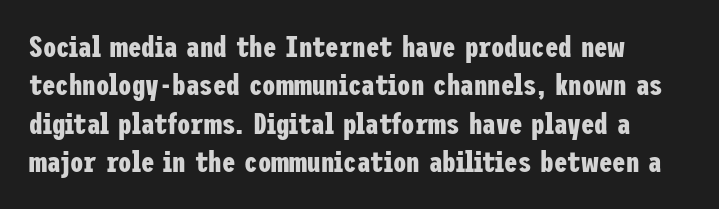
{"serif": "no", "italic": "no", "bold": "yes", "weight": "bold", "width": "condensed", "stroke_contrast": "low", "x_height": "medium", "underline": "no", "line_spacing": "normal", "line_spacing_ratio": 1.28, "letter_spacing": "normal", "letter_spacing_em": 0.0, "glyph_px": 30}
